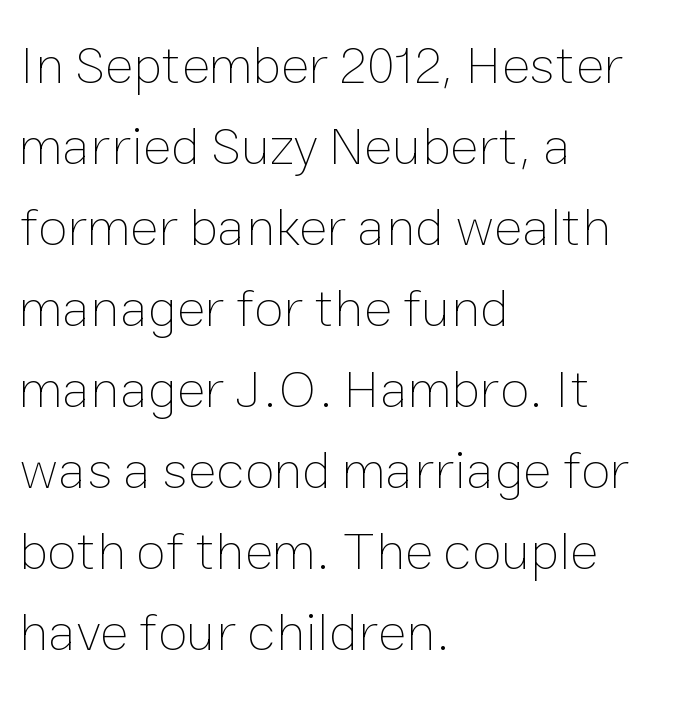
Q: Is the text bold? A: No.
Q: Is the text italic (slanted)? A: No, it is upright.
Q: Is the text underlined? A: No.
Q: How is the paragraph aligned? A: Left-aligned.
Q: Is the spacing between letters normal or unusually wide? A: Normal.
Q: Is the spacing between lines tight, normal or loose? A: Normal.
Q: Width (condensed, normal, or wide)? A: Normal.
Q: Stroke contrast? A: Low.
Q: x-height? A: Medium.
Q: Monospaced? A: No.
